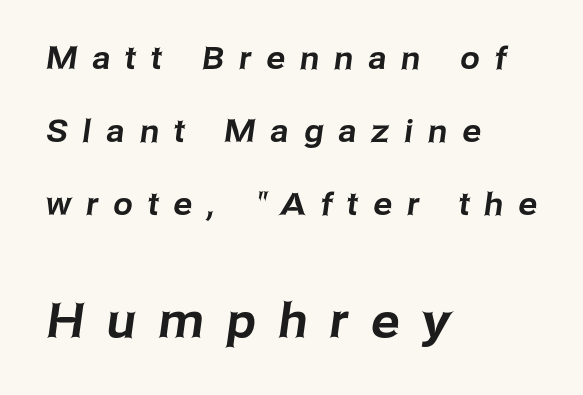
The image shows 47 px sans-serif type; set left-aligned, loose line spacing (2.35x), unusually wide letter spacing (+0.49 em), not underlined; the second (bottom) block is 1.52x larger; low stroke contrast and a medium x-height.
